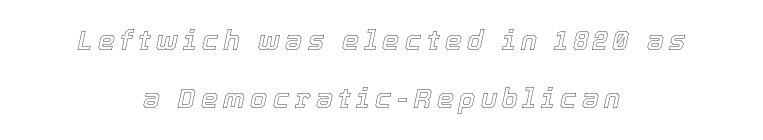
{"italic": "yes", "lean": "right", "slant_degrees": 12, "underline": "no", "align": "center", "line_spacing": "loose", "line_spacing_ratio": 2.16, "letter_spacing": "wide", "letter_spacing_em": 0.2, "glyph_px": 27}
